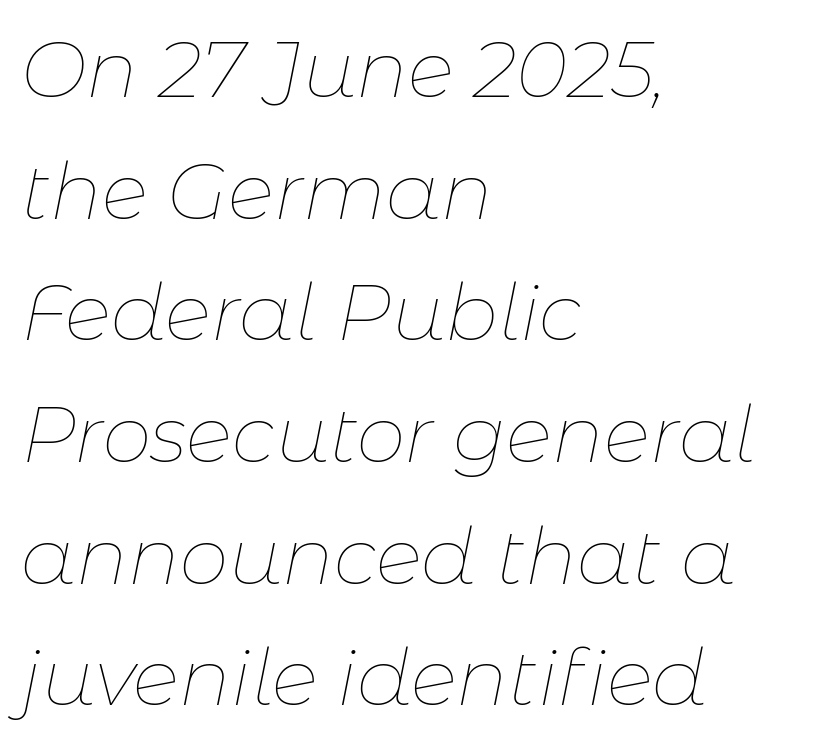
{"italic": "yes", "lean": "right", "slant_degrees": 11, "bold": "no", "weight": "thin", "width": "normal", "stroke_contrast": "low", "x_height": "medium", "monospaced": "no", "underline": "no", "align": "left", "line_spacing": "normal", "line_spacing_ratio": 1.56, "letter_spacing": "normal", "letter_spacing_em": 0.0, "glyph_px": 78}
